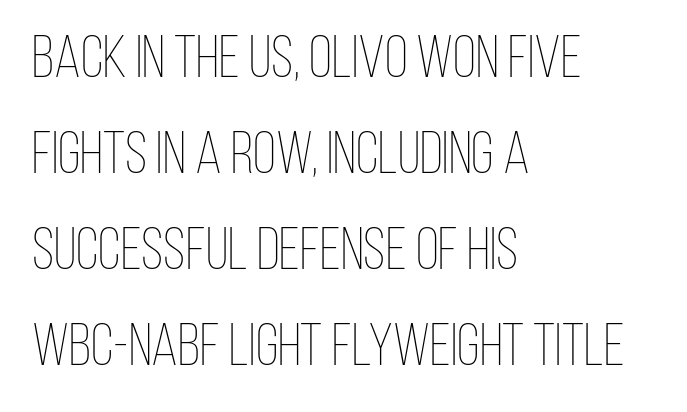
The image shows 60 px thin, condensed type, upright; set left-aligned, normal line spacing (1.6x), normal letter spacing, not underlined; low stroke contrast and a large x-height.
